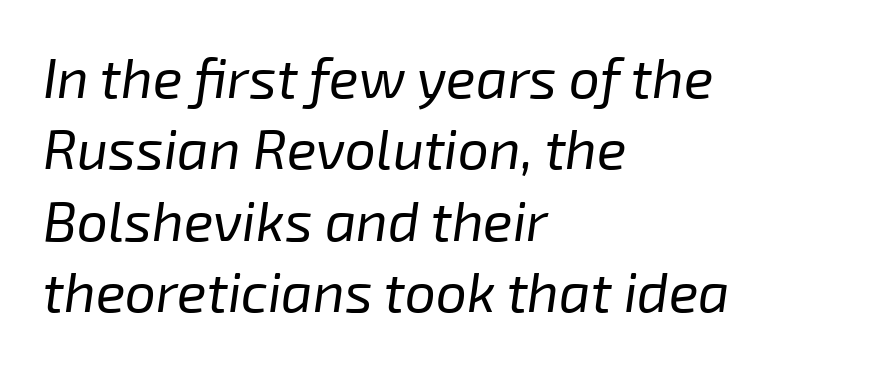
Q: Is the text bold? A: No.
Q: Is the text italic (slanted)? A: Yes, it leans right by about 8 degrees.
Q: Is the text underlined? A: No.
Q: How is the paragraph aligned? A: Left-aligned.
Q: Is the spacing between letters normal or unusually wide? A: Normal.
Q: Is the spacing between lines tight, normal or loose? A: Normal.
Q: Width (condensed, normal, or wide)? A: Normal.
Q: Stroke contrast? A: Low.
Q: x-height? A: Medium.
Q: Monospaced? A: No.
